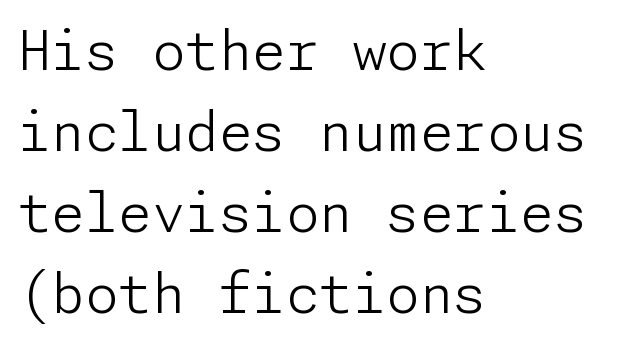
Reading down the column, the eye jumps a familiar distance to each next line. Is the stroke heavy? The answer is a plain regular-or-lighter. Characters follow at the spacing the type designer built in. Horizontally, the lines are justified to the leading edge only. Descenders are the only things crossing below the line. Italic: no, the glyphs are upright roman.
